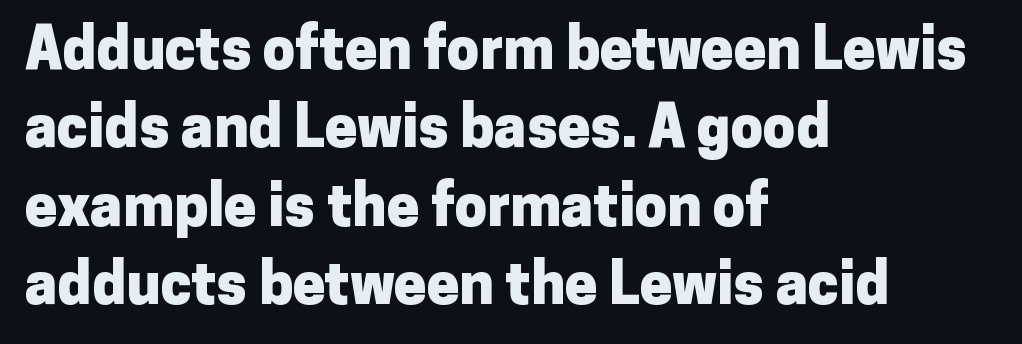
The image shows 58 px heavy sans-serif type, upright; set left-aligned, normal line spacing (1.35x), normal letter spacing, not underlined; low stroke contrast and a medium x-height.
